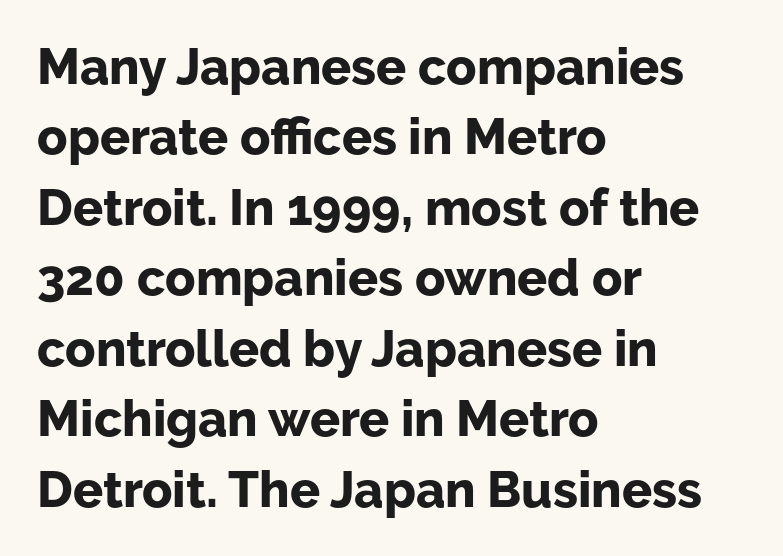
The line-height multiplier appears to be the usual default. The passage shown has conventional tracking throughout. Descender tails drop into unmarked territory. The strokes are fattened all the way to bold.
